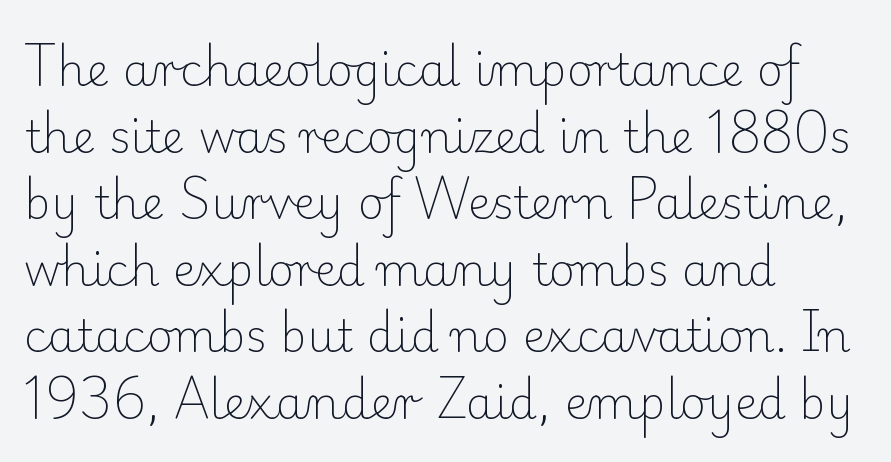
The image shows 45 px light serif type, upright; set left-aligned, normal line spacing (1.48x), normal letter spacing, not underlined; low stroke contrast and a small x-height.
